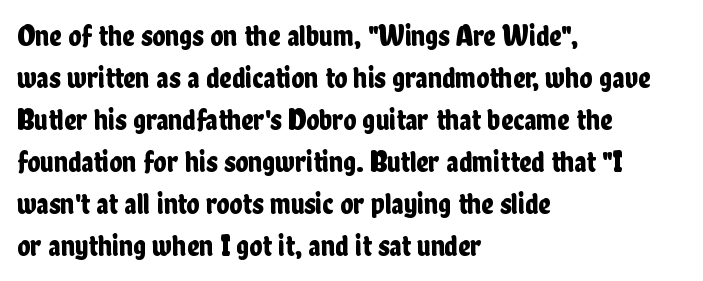
{"serif": "no", "italic": "no", "width": "condensed", "stroke_contrast": "low", "x_height": "medium", "monospaced": "no", "underline": "no", "align": "left", "line_spacing": "normal", "line_spacing_ratio": 1.4, "letter_spacing": "normal", "letter_spacing_em": 0.0, "glyph_px": 30}
